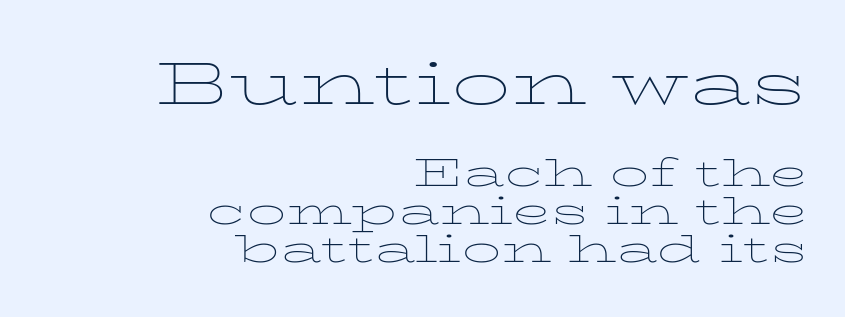
Q: Is the text bold? A: No.
Q: Is the text italic (slanted)? A: No, it is upright.
Q: Is the typeface a serif or a sans-serif typeface? A: Serif.
Q: Is the text underlined? A: No.
Q: How is the paragraph aligned? A: Right-aligned.
Q: Is the spacing between letters normal or unusually wide? A: Normal.
Q: Is the spacing between lines tight, normal or loose? A: Tight.
Q: Which block of text is set in a larger size, the first (top) or the second (bottom)? A: The first (top) one.
Q: Width (condensed, normal, or wide)? A: Wide.
Q: Stroke contrast? A: Low.
Q: x-height? A: Medium.
Q: Monospaced? A: No.
